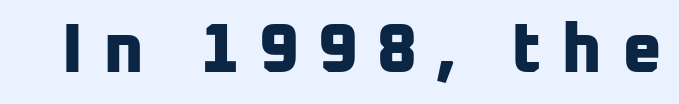
The image shows 69 px bold sans-serif type; set unusually wide letter spacing (+0.28 em), not underlined; low stroke contrast and a medium x-height.
